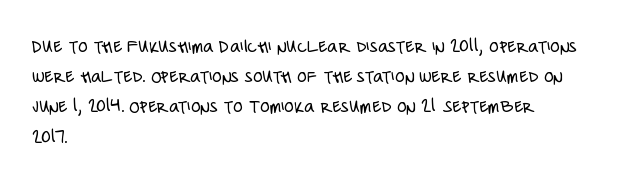
The image shows 20 px text type, upright; set left-aligned, normal line spacing (1.51x), normal letter spacing, not underlined.
